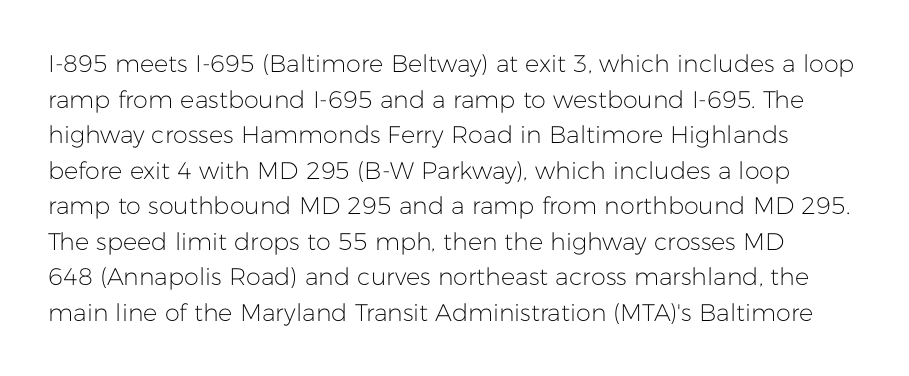
{"italic": "no", "bold": "no", "underline": "no", "line_spacing": "normal", "line_spacing_ratio": 1.48, "letter_spacing": "normal", "letter_spacing_em": 0.0, "glyph_px": 24}
